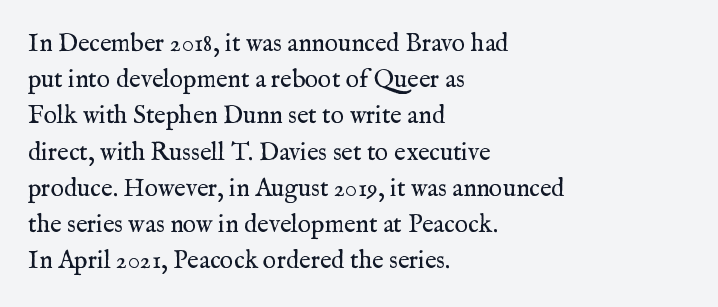
The image shows 25 px text type, upright; set left-aligned, normal line spacing (1.45x), normal letter spacing, not underlined.
